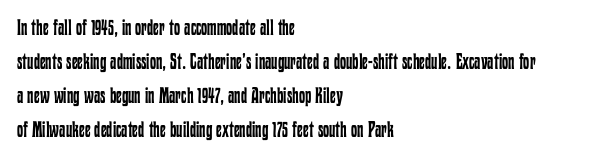
Q: Is the text bold? A: No.
Q: Is the text italic (slanted)? A: No, it is upright.
Q: Is the text underlined? A: No.
Q: How is the paragraph aligned? A: Left-aligned.
Q: Is the spacing between letters normal or unusually wide? A: Normal.
Q: Is the spacing between lines tight, normal or loose? A: Normal.
